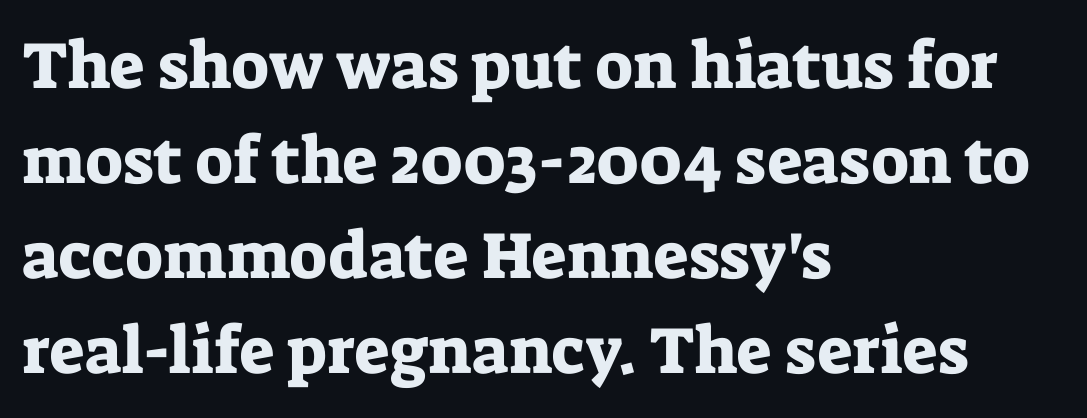
The image shows 66 px serif type, upright; set left-aligned, normal line spacing (1.44x), normal letter spacing, not underlined; low stroke contrast and a medium x-height.
